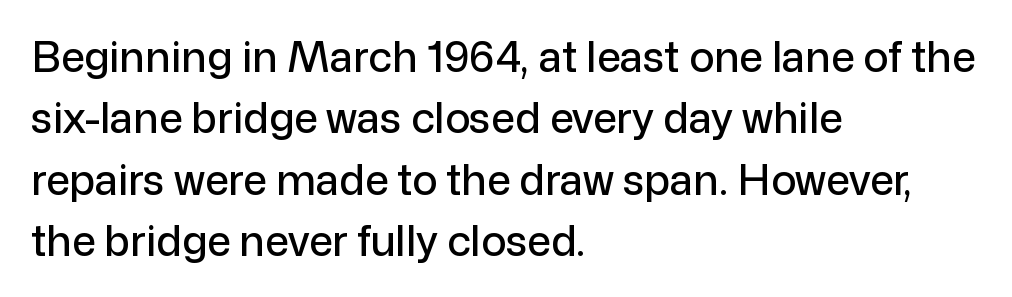
The specimen reads as upright at a glance. Classification — sans serif. Nothing unusual about the tracking: characters are spaced as the font intends. Each letter keeps its own natural width here, so spacing adapts to shape. Descender tails drop into unmarked territory.
